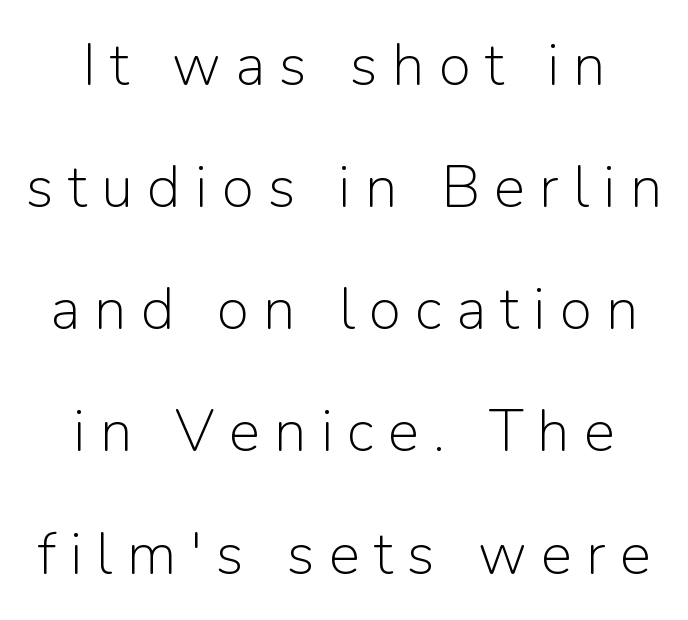
{"serif": "no", "italic": "no", "bold": "no", "weight": "light", "width": "normal", "stroke_contrast": "low", "x_height": "medium", "monospaced": "no", "underline": "no", "align": "center", "line_spacing": "loose", "line_spacing_ratio": 2.07, "letter_spacing": "wide", "letter_spacing_em": 0.24, "glyph_px": 59}
